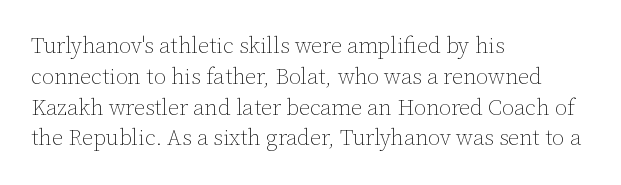
Summary of vertical rhythm: regular, with standard interline spacing. Short note: letters normally spaced. The font's upright variant was chosen for this text. Casual observation: everything's shoved over to the left.
